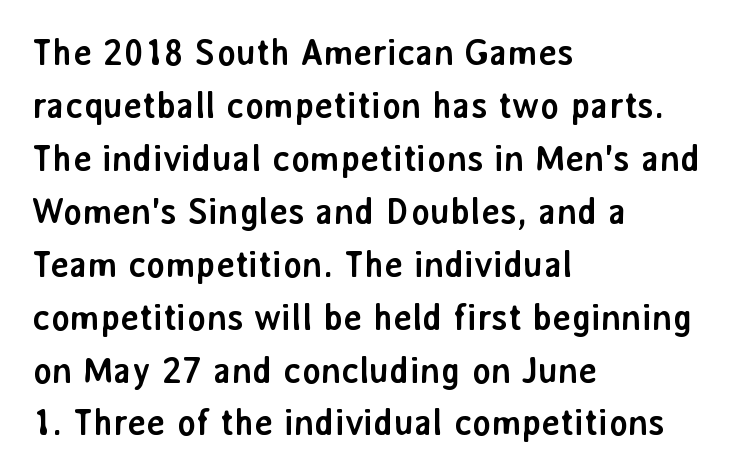
Q: Is the text bold? A: Yes.
Q: Is the text italic (slanted)? A: No, it is upright.
Q: Is the typeface a serif or a sans-serif typeface? A: Sans-serif.
Q: Is the text underlined? A: No.
Q: How is the paragraph aligned? A: Left-aligned.
Q: Is the spacing between letters normal or unusually wide? A: Normal.
Q: Is the spacing between lines tight, normal or loose? A: Normal.
Q: Width (condensed, normal, or wide)? A: Normal.
Q: Stroke contrast? A: Low.
Q: x-height? A: Medium.
Q: Monospaced? A: No.
